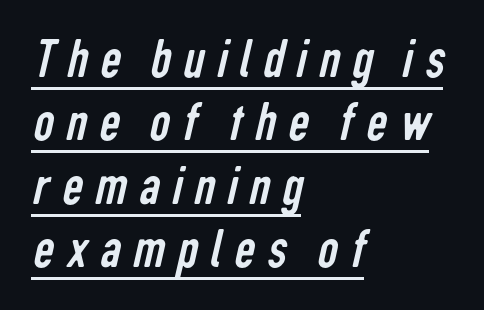
Think of a printed novel: that variable character pitch is what you see here. The paragraph shown leans on its left margin. Look at the tracking — it's clearly loosened, letters drifting apart. The designer dialed line spacing down below the default.
